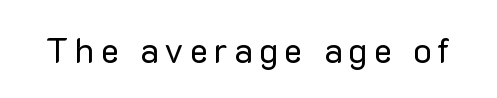
Q: Is the text bold? A: No.
Q: Is the text italic (slanted)? A: No, it is upright.
Q: Is the typeface a serif or a sans-serif typeface? A: Sans-serif.
Q: Is the text underlined? A: No.
Q: Width (condensed, normal, or wide)? A: Normal.
Q: Stroke contrast? A: Low.
Q: x-height? A: Medium.
Q: Monospaced? A: No.
